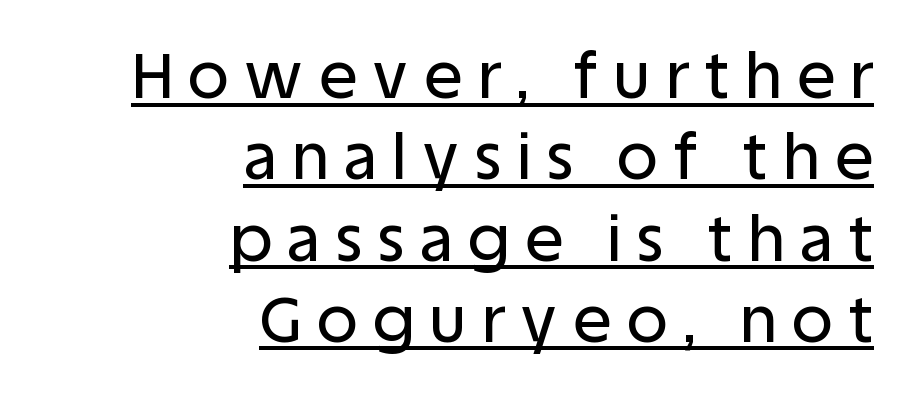
{"serif": "no", "italic": "no", "width": "normal", "stroke_contrast": "low", "x_height": "large", "monospaced": "no", "underline": "yes", "align": "right", "line_spacing": "normal", "line_spacing_ratio": 1.29, "letter_spacing": "wide", "letter_spacing_em": 0.25, "glyph_px": 63}
